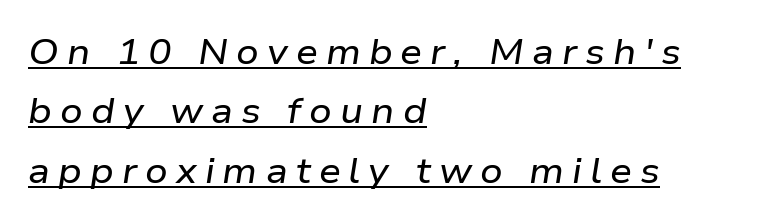
{"italic": "yes", "lean": "right", "slant_degrees": 9, "width": "wide", "stroke_contrast": "low", "x_height": "medium", "monospaced": "no", "underline": "yes", "align": "left", "line_spacing": "normal", "line_spacing_ratio": 1.7, "letter_spacing": "wide", "letter_spacing_em": 0.23, "glyph_px": 35}
